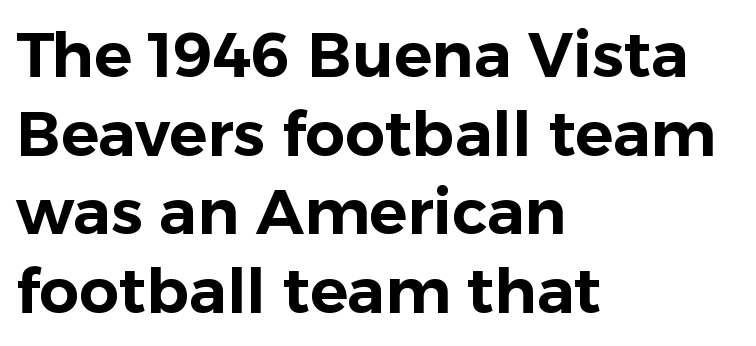
Q: Is the text italic (slanted)? A: No, it is upright.
Q: Is the typeface a serif or a sans-serif typeface? A: Sans-serif.
Q: Is the text underlined? A: No.
Q: How is the paragraph aligned? A: Left-aligned.
Q: Is the spacing between letters normal or unusually wide? A: Normal.
Q: Is the spacing between lines tight, normal or loose? A: Normal.
Q: Width (condensed, normal, or wide)? A: Normal.
Q: Stroke contrast? A: Low.
Q: x-height? A: Medium.
Q: Monospaced? A: No.
